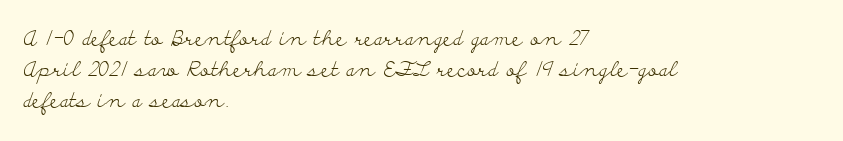
{"bold": "no", "underline": "no", "align": "left", "line_spacing": "normal", "line_spacing_ratio": 1.48, "letter_spacing": "normal", "letter_spacing_em": 0.0, "glyph_px": 21}
